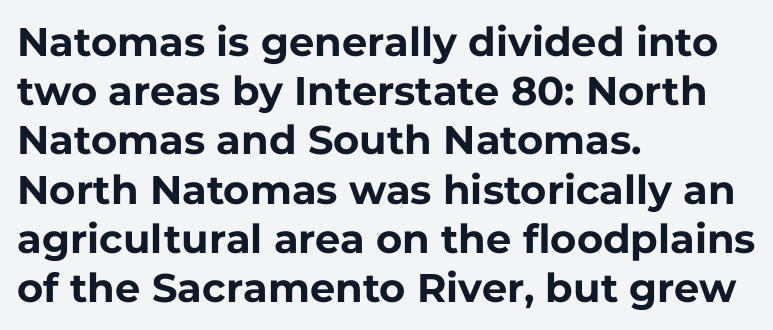
The image shows 40 px bold sans-serif type, upright; set left-aligned, line spacing 1.23x, normal letter spacing, not underlined; low stroke contrast and a medium x-height.
